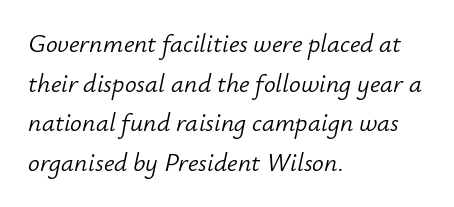
Q: Is the text bold? A: No.
Q: Is the text italic (slanted)? A: Yes, it leans right by about 12 degrees.
Q: Is the text underlined? A: No.
Q: How is the paragraph aligned? A: Left-aligned.
Q: Is the spacing between letters normal or unusually wide? A: Normal.
Q: Is the spacing between lines tight, normal or loose? A: Normal.
